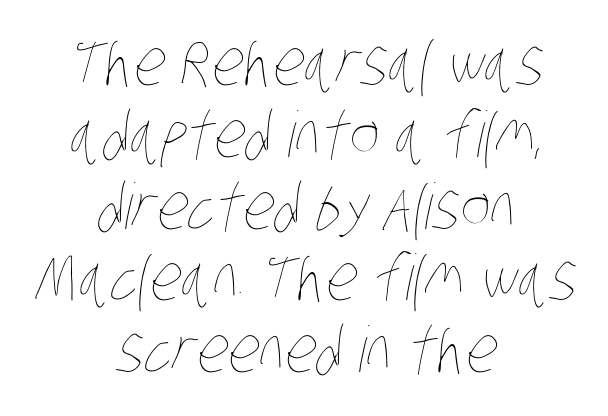
The image shows 63 px thin, condensed type; set centered, tight line spacing (1.14x), normal letter spacing, not underlined; low stroke contrast and a large x-height.
